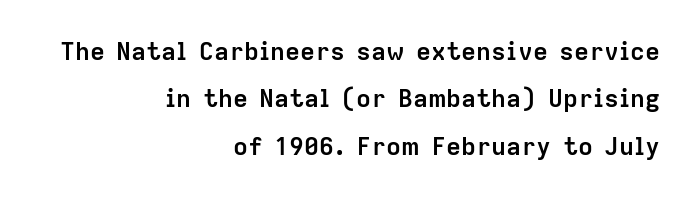
{"italic": "no", "bold": "yes", "underline": "no", "align": "right", "line_spacing": "loose", "line_spacing_ratio": 1.9, "letter_spacing": "normal", "letter_spacing_em": 0.0, "glyph_px": 25}
